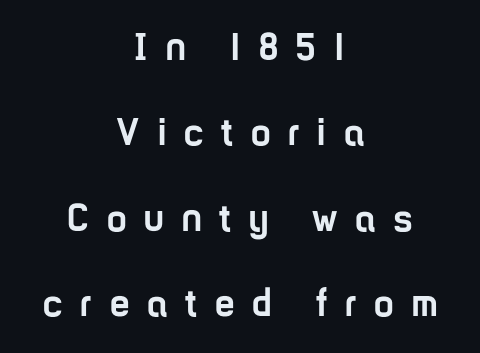
Q: Is the text bold? A: Yes.
Q: Is the text italic (slanted)? A: No, it is upright.
Q: Is the typeface a serif or a sans-serif typeface? A: Sans-serif.
Q: Is the text underlined? A: No.
Q: How is the paragraph aligned? A: Centered.
Q: Is the spacing between letters normal or unusually wide? A: Unusually wide.
Q: Is the spacing between lines tight, normal or loose? A: Loose.
Q: Width (condensed, normal, or wide)? A: Condensed.
Q: Stroke contrast? A: Low.
Q: x-height? A: Medium.
Q: Monospaced? A: No.
